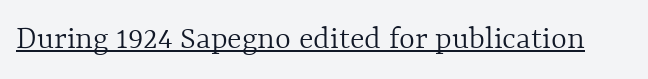
The image shows 34 px light type, upright; set normal letter spacing, underlined; a medium x-height.
